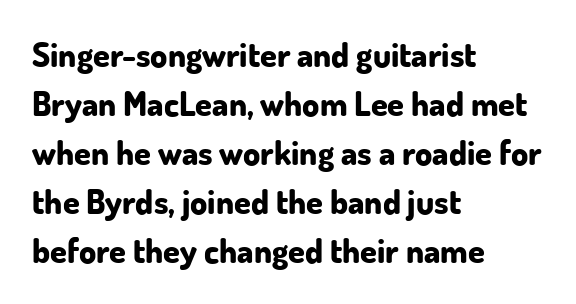
{"serif": "no", "italic": "no", "bold": "yes", "weight": "bold", "width": "normal", "stroke_contrast": "low", "x_height": "small", "monospaced": "no", "underline": "no", "align": "left", "line_spacing": "normal", "line_spacing_ratio": 1.44, "letter_spacing": "normal", "letter_spacing_em": 0.0, "glyph_px": 34}
